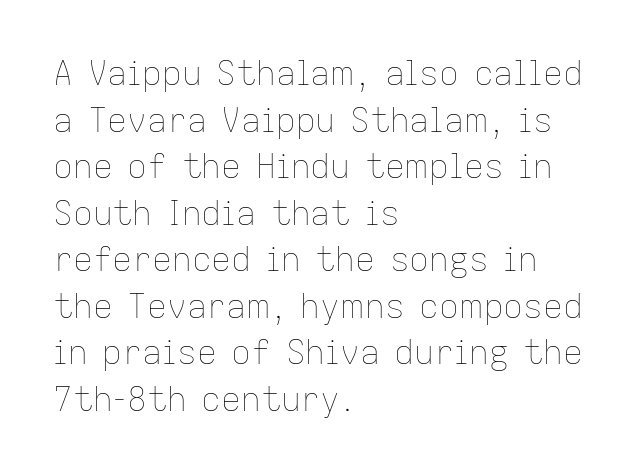
Q: Is the text bold? A: No.
Q: Is the text italic (slanted)? A: No, it is upright.
Q: Is the text underlined? A: No.
Q: How is the paragraph aligned? A: Left-aligned.
Q: Is the spacing between letters normal or unusually wide? A: Normal.
Q: Is the spacing between lines tight, normal or loose? A: Normal.
Q: Width (condensed, normal, or wide)? A: Normal.
Q: Stroke contrast? A: Low.
Q: x-height? A: Medium.
Q: Monospaced? A: No.
